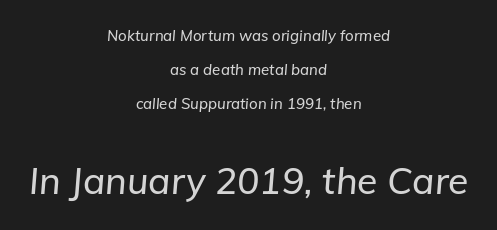
These lines were composed using italics. Widely set lines give the paragraph a tall, airy silhouette. Layout note: lines centered. Clear beneath every line of the passage. Varying glyph widths throughout — classic text-font behaviour.
